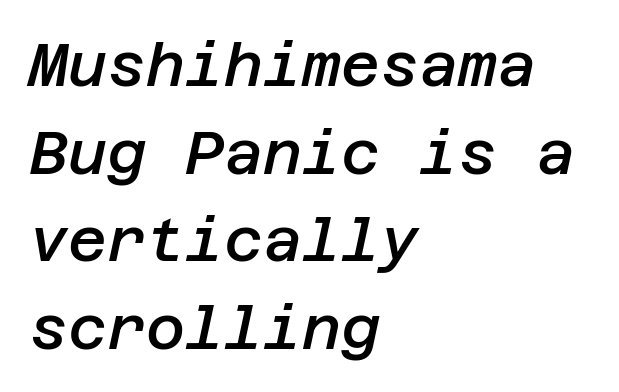
Unmarked baselines from the first word to the last. The gaps between neighbouring characters are ordinary and unremarkable. A fair bit of extra ink — the face is semibold, not bold. The passage shown stacks its lines at a standard gap. All the whitespace from short lines collects on the right.
